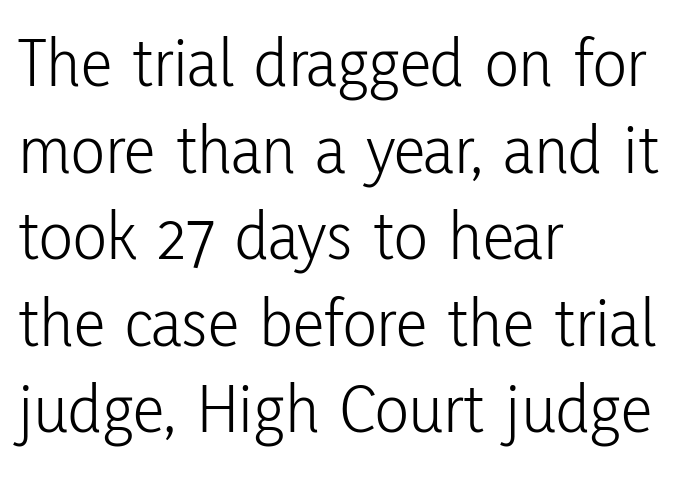
The image shows 71 px light, condensed sans-serif type, upright; set left-aligned, line spacing 1.22x, normal letter spacing, not underlined; low stroke contrast and a medium x-height.
